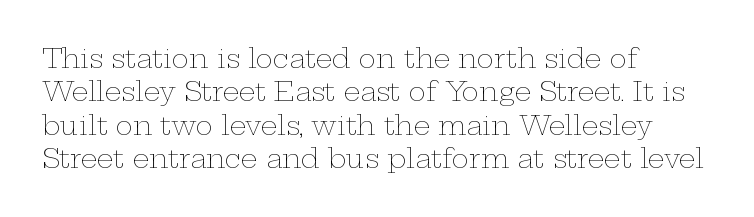
Q: Is the text bold? A: No.
Q: Is the text italic (slanted)? A: No, it is upright.
Q: Is the text underlined? A: No.
Q: How is the paragraph aligned? A: Left-aligned.
Q: Is the spacing between letters normal or unusually wide? A: Normal.
Q: Is the spacing between lines tight, normal or loose? A: Normal.
